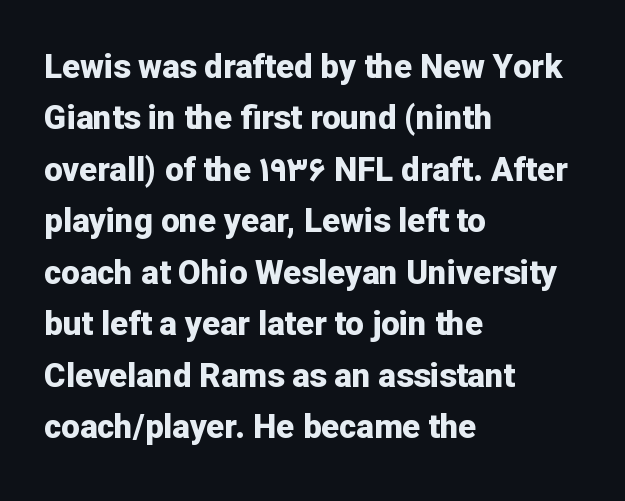
{"serif": "no", "italic": "no", "bold": "yes", "weight": "bold", "width": "normal", "stroke_contrast": "low", "x_height": "medium", "monospaced": "no", "underline": "no", "align": "left", "line_spacing": "normal", "line_spacing_ratio": 1.56, "letter_spacing": "normal", "letter_spacing_em": 0.0, "glyph_px": 33}
